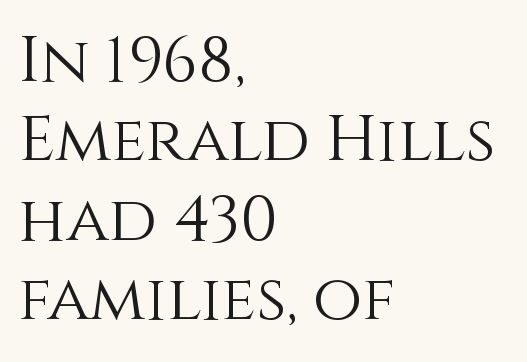
Q: Is the text bold? A: No.
Q: Is the text italic (slanted)? A: No, it is upright.
Q: Is the text underlined? A: No.
Q: How is the paragraph aligned? A: Left-aligned.
Q: Is the spacing between letters normal or unusually wide? A: Normal.
Q: Width (condensed, normal, or wide)? A: Normal.
Q: x-height? A: Large.
Q: Monospaced? A: No.
